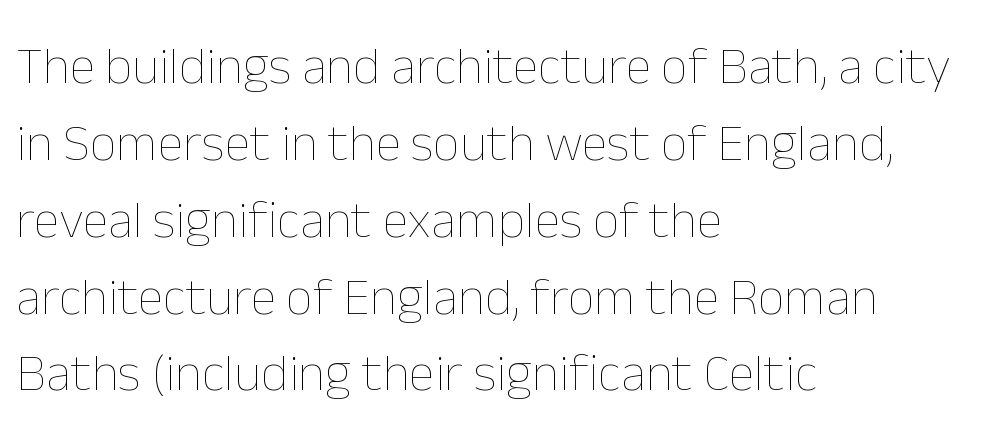
Q: Is the text bold? A: No.
Q: Is the text italic (slanted)? A: No, it is upright.
Q: Is the text underlined? A: No.
Q: How is the paragraph aligned? A: Left-aligned.
Q: Is the spacing between letters normal or unusually wide? A: Normal.
Q: Is the spacing between lines tight, normal or loose? A: Normal.
Q: Width (condensed, normal, or wide)? A: Normal.
Q: Stroke contrast? A: Low.
Q: x-height? A: Medium.
Q: Monospaced? A: No.
